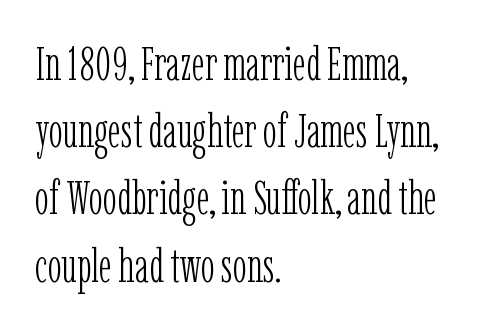
The image shows 47 px light, condensed serif type, upright; set left-aligned, normal line spacing (1.43x), normal letter spacing, not underlined; low stroke contrast and a medium x-height.
